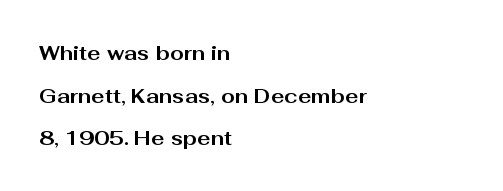
Compared with typical paragraphs, the rows here are farther apart. Honestly, the letter spacing is just normal — you wouldn't notice it. The typography opts for an upright posture over an oblique one. Does the copy run flush right? No — it runs flush left. Plenty of ink on the page — the face is bold. Unmarked baselines from the first word to the last.
